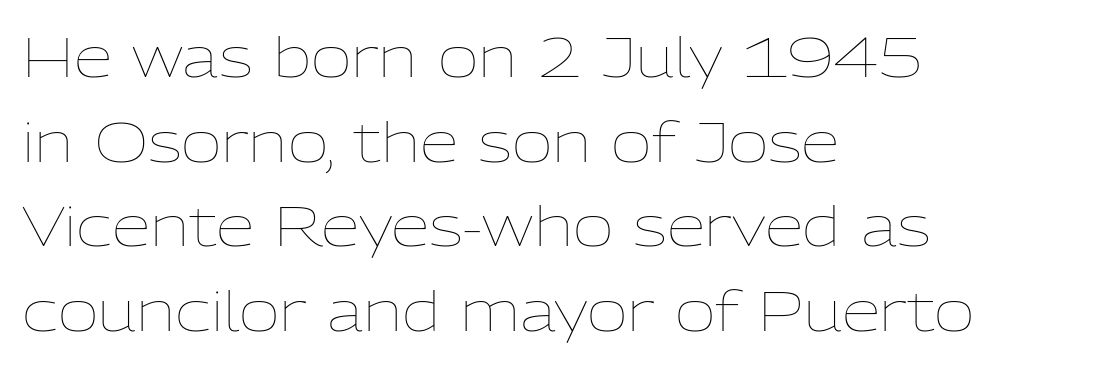
{"italic": "no", "bold": "no", "weight": "thin", "width": "normal", "stroke_contrast": "low", "x_height": "medium", "monospaced": "no", "underline": "no", "align": "left", "line_spacing": "normal", "line_spacing_ratio": 1.51, "letter_spacing": "normal", "letter_spacing_em": 0.0, "glyph_px": 56}
